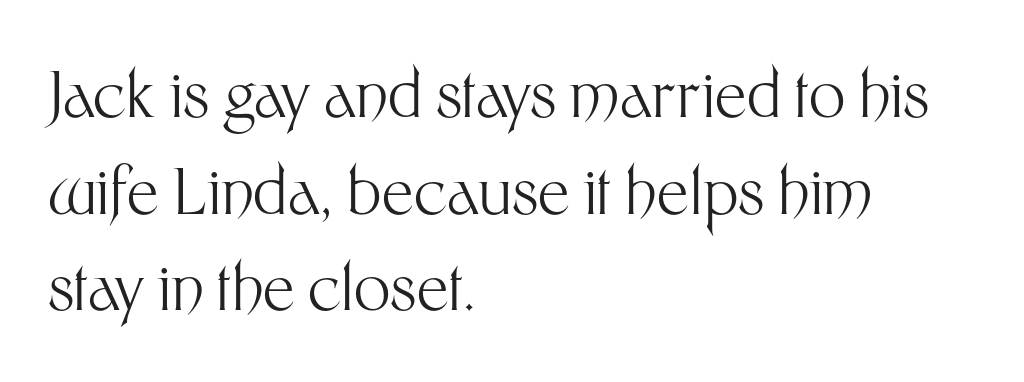
{"serif": "no", "italic": "no", "bold": "no", "weight": "light", "width": "normal", "stroke_contrast": "medium", "x_height": "medium", "monospaced": "no", "underline": "no", "align": "left", "line_spacing": "normal", "line_spacing_ratio": 1.51, "letter_spacing": "normal", "letter_spacing_em": 0.0, "glyph_px": 64}
